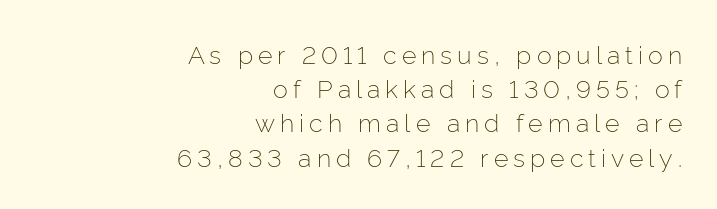
The image shows 25 px text type, upright; set right-aligned, normal line spacing (1.37x), unusually wide letter spacing (+0.2 em), not underlined.
